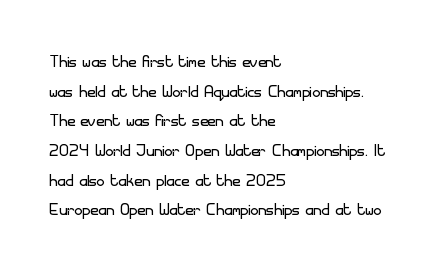
{"italic": "no", "bold": "no", "underline": "no", "align": "left", "line_spacing": "normal", "line_spacing_ratio": 1.35, "letter_spacing": "normal", "letter_spacing_em": 0.0, "glyph_px": 22}
